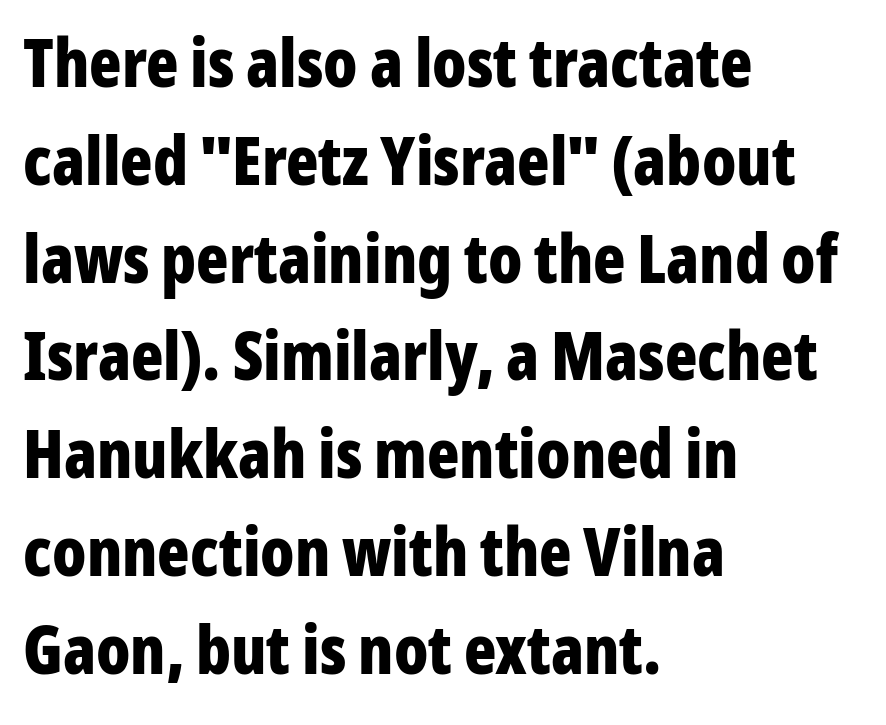
The image shows 67 px bold, condensed sans-serif type, upright; set left-aligned, normal line spacing (1.46x), normal letter spacing, not underlined; low stroke contrast and a medium x-height.
